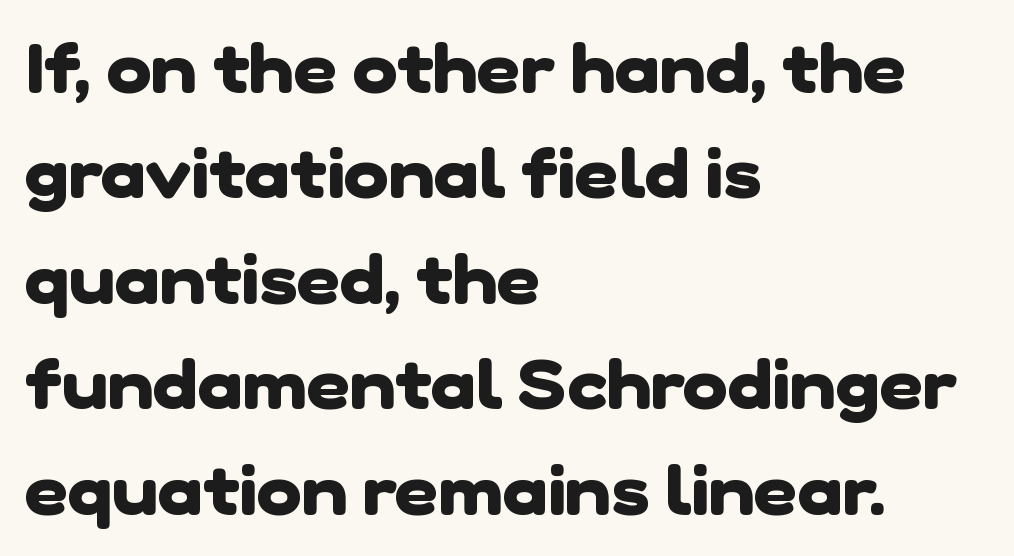
The line-height multiplier appears to be the usual default. Heavy, bold letterforms. The type family on display is of the sans-serif kind. The glyphs are unaccompanied by any horizontal stroke below them. Does the copy run flush right? No — it runs flush left. Looks like regular typesetting: each glyph gets only the width it needs.
